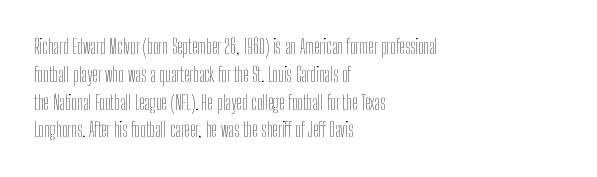
{"italic": "no", "bold": "no", "underline": "no", "align": "left", "line_spacing": "normal", "line_spacing_ratio": 1.39, "letter_spacing": "normal", "letter_spacing_em": 0.0, "glyph_px": 20}
